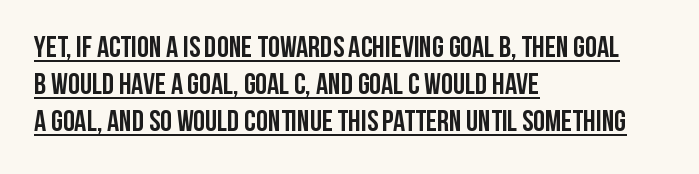
Left-aligned paragraph, ragged on the right. Check the space under the baseline: a stroke is drawn there. A typesetter would mark this as roman, not italic. A typesetter would call this proportional, since set widths differ per character. No extra tracking has been applied to these lines.
